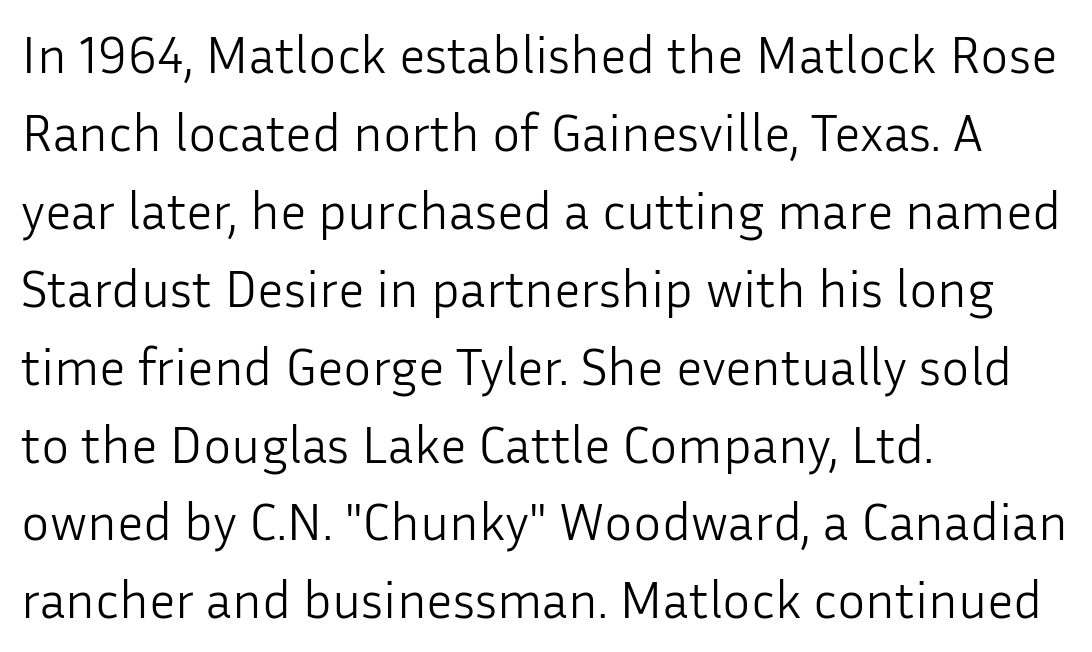
The image shows 53 px light sans-serif type, upright; set left-aligned, normal line spacing (1.47x), normal letter spacing, not underlined; low stroke contrast and a medium x-height.
